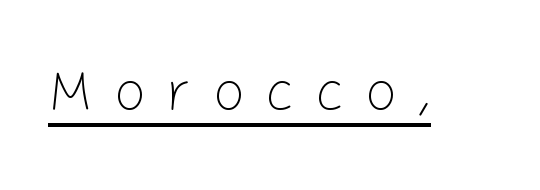
{"serif": "no", "italic": "no", "bold": "no", "weight": "light", "width": "normal", "stroke_contrast": "low", "x_height": "medium", "monospaced": "no", "underline": "yes", "letter_spacing": "wide", "letter_spacing_em": 0.37, "glyph_px": 56}
